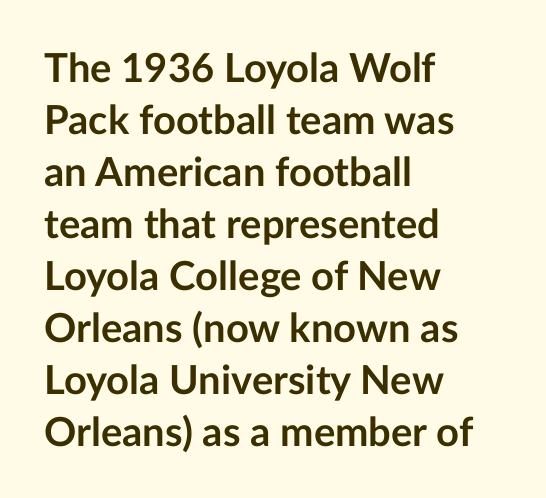
{"serif": "no", "italic": "no", "bold": "yes", "weight": "semibold", "width": "normal", "stroke_contrast": "low", "x_height": "medium", "monospaced": "no", "underline": "no", "align": "left", "line_spacing": "normal", "line_spacing_ratio": 1.3, "letter_spacing": "normal", "letter_spacing_em": 0.0, "glyph_px": 40}
